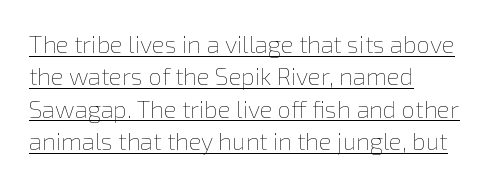
Q: Is the text bold? A: No.
Q: Is the text italic (slanted)? A: No, it is upright.
Q: Is the text underlined? A: Yes.
Q: How is the paragraph aligned? A: Left-aligned.
Q: Is the spacing between letters normal or unusually wide? A: Normal.
Q: Is the spacing between lines tight, normal or loose? A: Normal.
